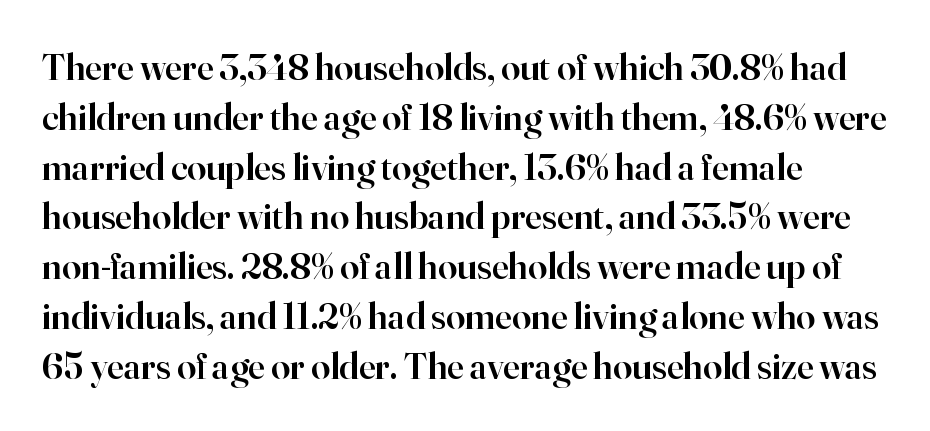
Q: Is the text bold? A: Semi-bold.
Q: Is the text italic (slanted)? A: No, it is upright.
Q: Is the typeface a serif or a sans-serif typeface? A: Serif.
Q: Is the text underlined? A: No.
Q: How is the paragraph aligned? A: Left-aligned.
Q: Is the spacing between letters normal or unusually wide? A: Normal.
Q: Is the spacing between lines tight, normal or loose? A: Normal.
Q: Width (condensed, normal, or wide)? A: Normal.
Q: Stroke contrast? A: High.
Q: x-height? A: Small.
Q: Monospaced? A: No.
